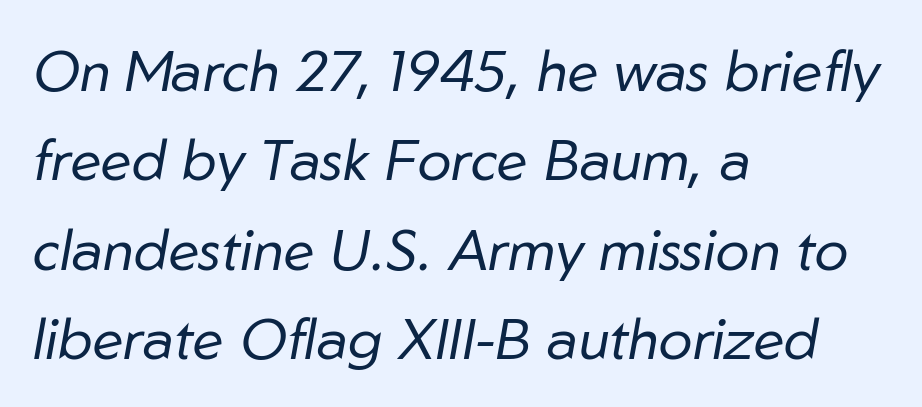
{"italic": "yes", "lean": "right", "slant_degrees": 10, "bold": "no", "weight": "regular", "width": "normal", "stroke_contrast": "low", "x_height": "medium", "monospaced": "no", "underline": "no", "align": "left", "line_spacing": "normal", "line_spacing_ratio": 1.57, "letter_spacing": "normal", "letter_spacing_em": 0.0, "glyph_px": 57}
